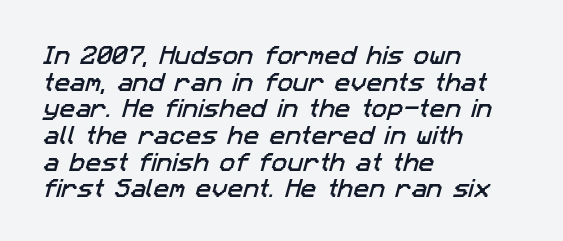
This rendering features lettering with no underline. What's the leading like? Ordinary, nothing unusual. Here the glyphs are tracked normally, forming tight word shapes. Line starts are locked; line ends wander.
